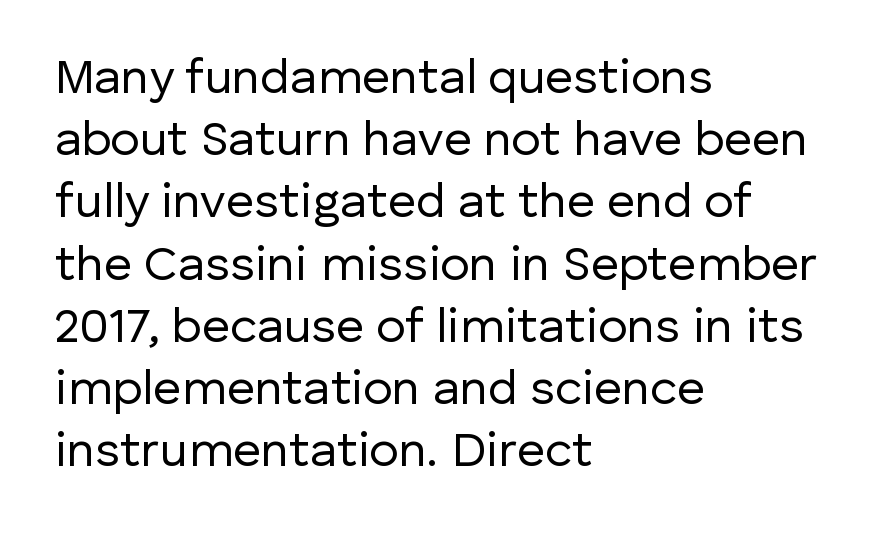
{"serif": "no", "italic": "no", "bold": "no", "weight": "regular", "width": "normal", "stroke_contrast": "low", "x_height": "medium", "monospaced": "no", "underline": "no", "align": "left", "line_spacing": "normal", "line_spacing_ratio": 1.27, "letter_spacing": "normal", "letter_spacing_em": 0.0, "glyph_px": 49}
